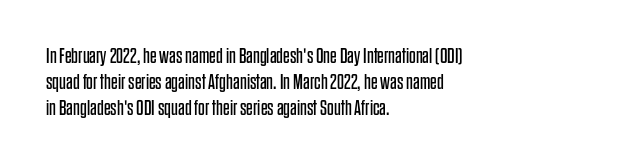
Q: Is the text bold? A: No.
Q: Is the text italic (slanted)? A: No, it is upright.
Q: Is the text underlined? A: No.
Q: How is the paragraph aligned? A: Left-aligned.
Q: Is the spacing between letters normal or unusually wide? A: Normal.
